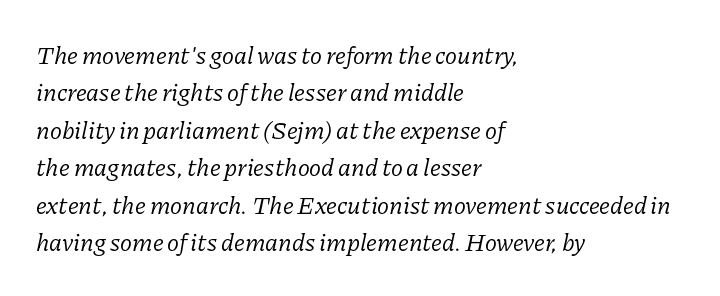
Characters are canted at an angle relative to the baseline's perpendicular. The letterforms sit at book weight or below. No extra tracking has been applied to these lines. A clean baseline with only descenders dipping below it.
